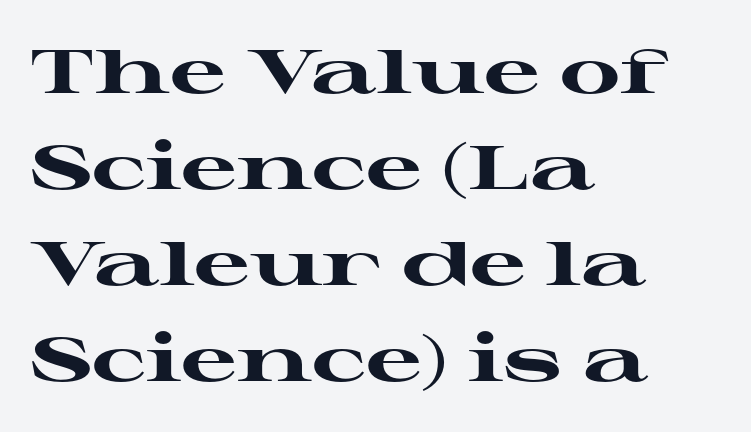
Q: Is the text bold? A: Yes.
Q: Is the text italic (slanted)? A: No, it is upright.
Q: Is the typeface a serif or a sans-serif typeface? A: Serif.
Q: Is the text underlined? A: No.
Q: How is the paragraph aligned? A: Left-aligned.
Q: Is the spacing between letters normal or unusually wide? A: Normal.
Q: Is the spacing between lines tight, normal or loose? A: Normal.
Q: Width (condensed, normal, or wide)? A: Wide.
Q: Stroke contrast? A: High.
Q: x-height? A: Medium.
Q: Monospaced? A: No.
